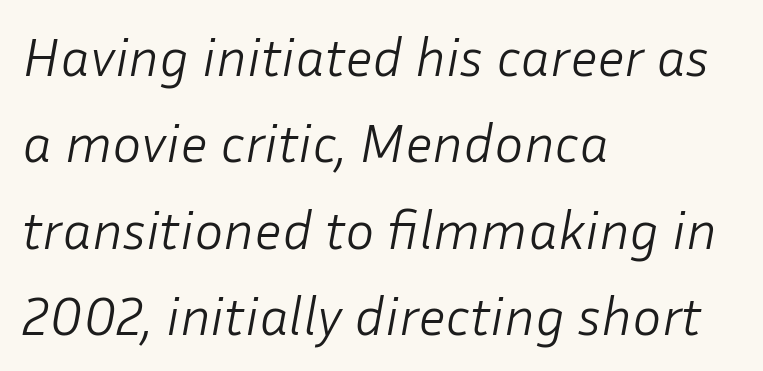
The image shows 55 px light type, italic (leaning right); set left-aligned, normal line spacing (1.57x), normal letter spacing, not underlined; low stroke contrast and a medium x-height.
